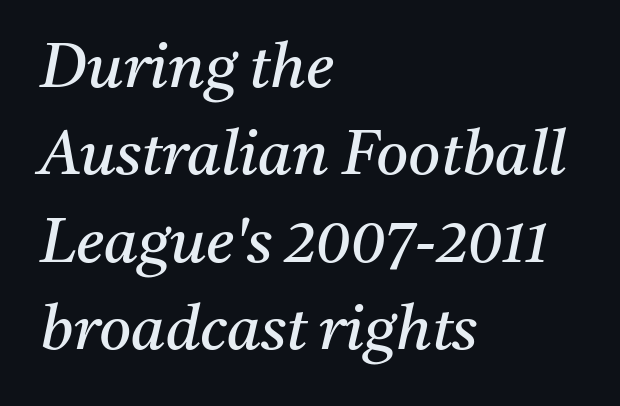
The image shows 62 px regular-weight serif type, italic (leaning right); set left-aligned, normal line spacing (1.41x), normal letter spacing, not underlined; medium stroke contrast and a medium x-height.
